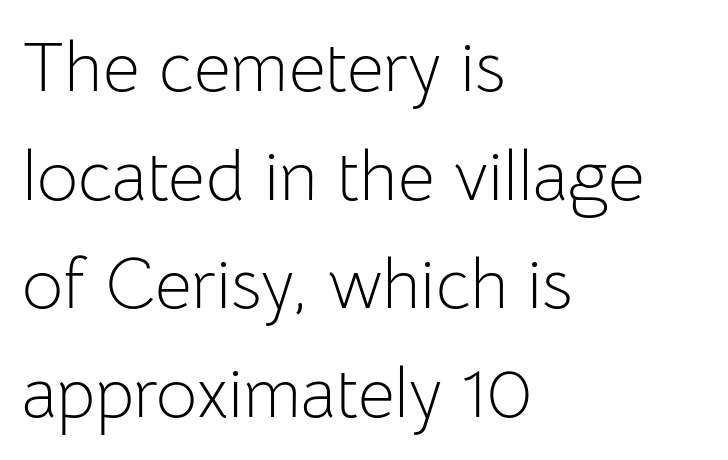
Vertical stems look standard width or narrower in stroke. The zone under the glyphs is completely vacant. Varying glyph widths throughout — classic text-font behaviour. Vertical strokes here are truly vertical.
